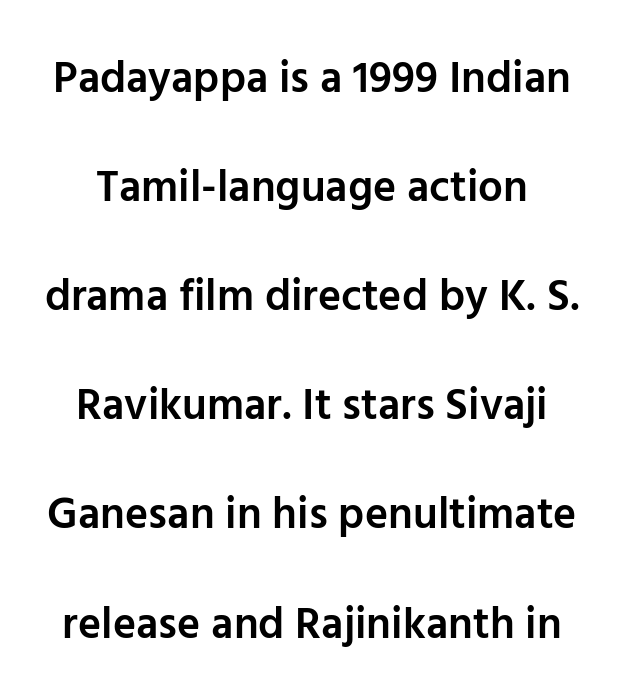
The image shows 44 px semibold sans-serif type, upright; set loose line spacing (2.48x), normal letter spacing, not underlined; low stroke contrast and a medium x-height.
